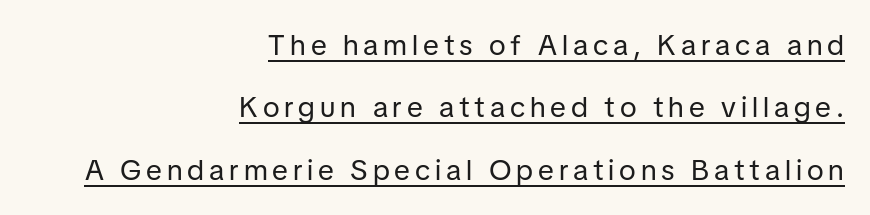
{"serif": "no", "italic": "no", "bold": "no", "weight": "regular", "width": "normal", "stroke_contrast": "low", "x_height": "medium", "monospaced": "no", "underline": "yes", "align": "right", "line_spacing": "loose", "line_spacing_ratio": 2.15, "glyph_px": 29}
